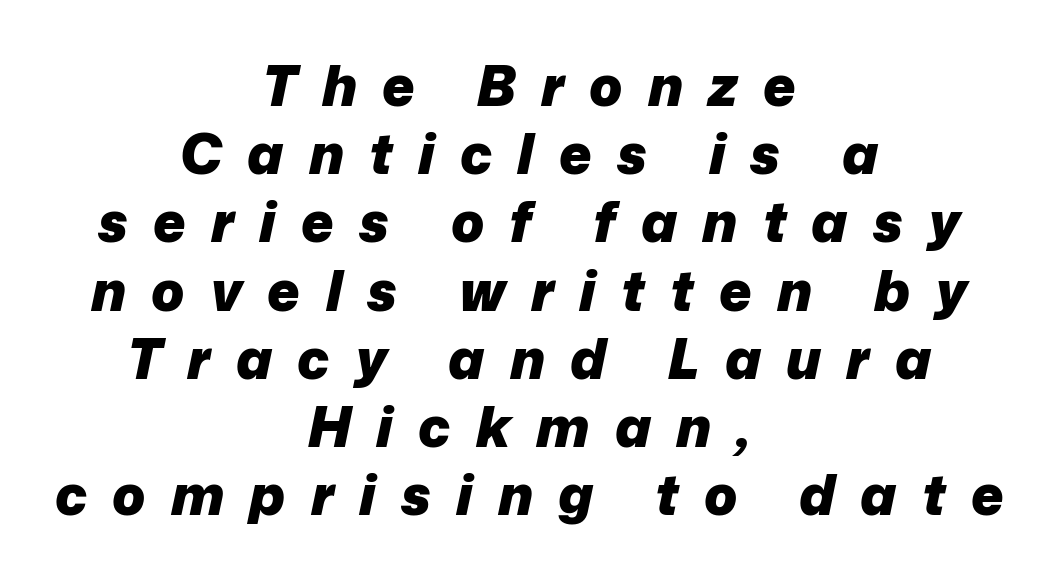
{"italic": "yes", "lean": "right", "slant_degrees": 12, "bold": "yes", "weight": "heavy", "width": "normal", "stroke_contrast": "low", "x_height": "medium", "monospaced": "no", "underline": "no", "align": "center", "line_spacing_ratio": 1.24, "letter_spacing": "wide", "letter_spacing_em": 0.46, "glyph_px": 55}
